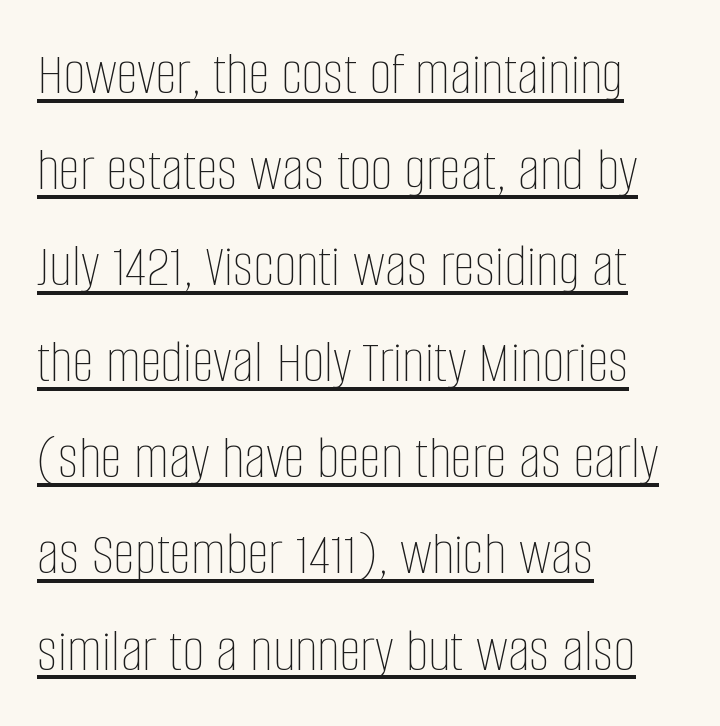
{"italic": "no", "bold": "no", "weight": "thin", "width": "condensed", "stroke_contrast": "low", "x_height": "large", "monospaced": "no", "underline": "yes", "align": "left", "line_spacing": "normal", "line_spacing_ratio": 1.55, "letter_spacing": "normal", "letter_spacing_em": 0.0, "glyph_px": 62}
